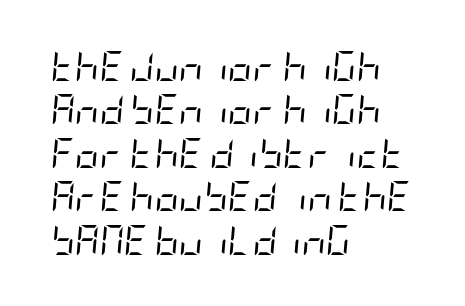
The image shows 30 px regular-weight, condensed type, italic (leaning right); set left-aligned, normal line spacing (1.45x), normal letter spacing, not underlined; low stroke contrast and a large x-height.
